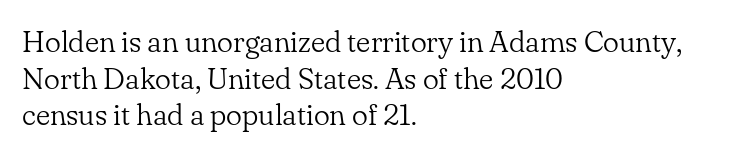
{"serif": "yes", "italic": "no", "bold": "no", "weight": "light", "width": "normal", "stroke_contrast": "low", "x_height": "small", "monospaced": "no", "underline": "no", "align": "left", "line_spacing_ratio": 1.22, "letter_spacing": "normal", "letter_spacing_em": 0.0, "glyph_px": 30}
